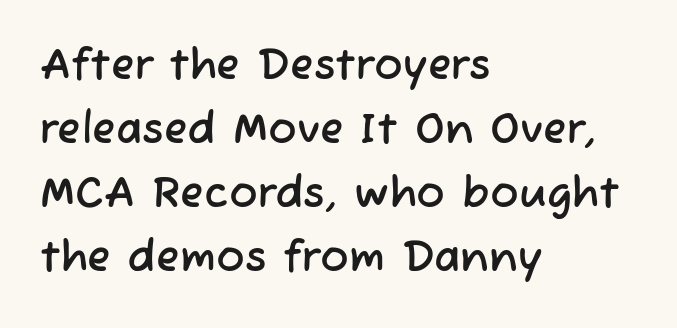
Q: Is the typeface a serif or a sans-serif typeface? A: Sans-serif.
Q: Is the text underlined? A: No.
Q: How is the paragraph aligned? A: Left-aligned.
Q: Is the spacing between letters normal or unusually wide? A: Normal.
Q: Is the spacing between lines tight, normal or loose? A: Normal.
Q: Width (condensed, normal, or wide)? A: Normal.
Q: Stroke contrast? A: Low.
Q: x-height? A: Medium.
Q: Monospaced? A: No.
